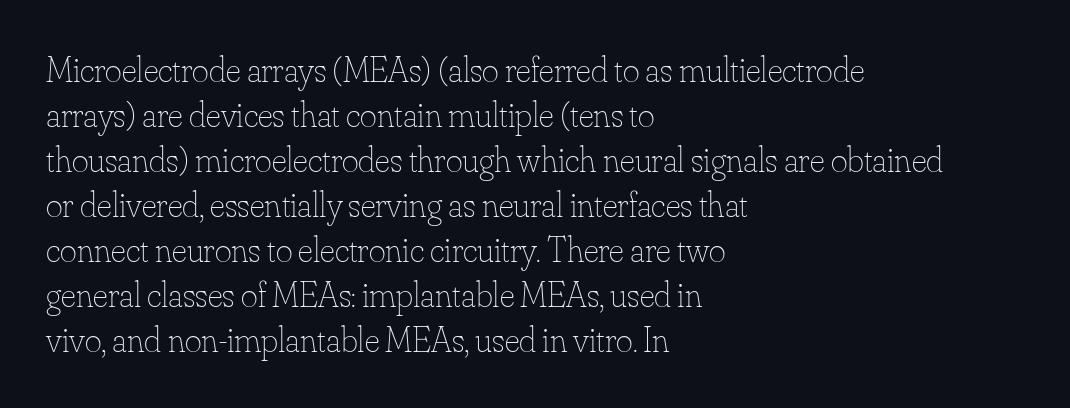
This rendering uses left alignment, leaving the right contour irregular. The rendering uses a moderate line-height, typical for paragraphs. The passage shown is not underscored anywhere. Unbolded letterforms with no extra heft.
